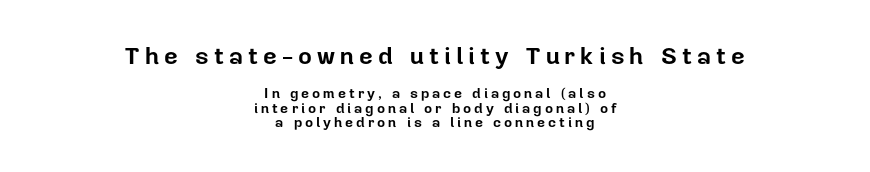
The rag falls on both sides of this text block equally. Does the lettering tilt? It doesn't — this is upright. The designer dialed line spacing down below the default. Check the space under the baseline: it is left empty.
